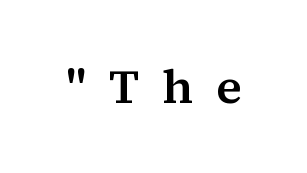
{"serif": "yes", "italic": "no", "bold": "semi", "weight": "semibold", "width": "normal", "stroke_contrast": "medium", "x_height": "medium", "monospaced": "no", "underline": "no", "letter_spacing": "wide", "letter_spacing_em": 0.48, "glyph_px": 48}
